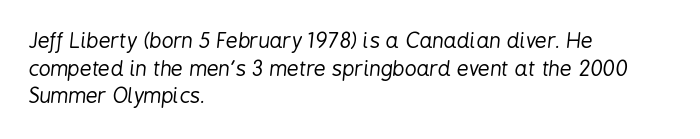
{"italic": "yes", "lean": "right", "slant_degrees": 6, "bold": "no", "underline": "no", "align": "left", "line_spacing": "normal", "line_spacing_ratio": 1.31, "letter_spacing": "normal", "letter_spacing_em": 0.0, "glyph_px": 21}
